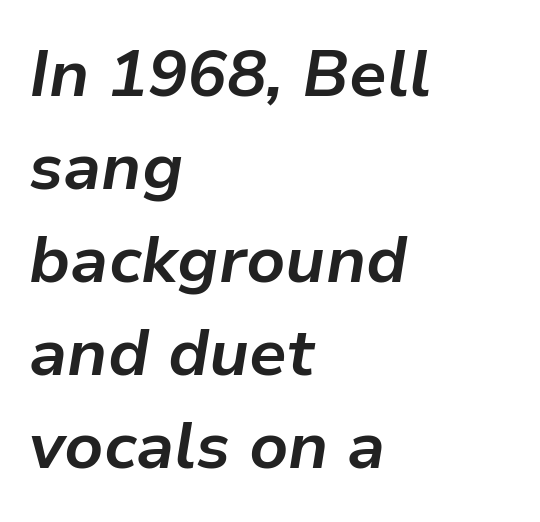
The image shows 66 px bold type, italic (leaning right); set left-aligned, normal line spacing (1.41x), normal letter spacing, not underlined; low stroke contrast and a medium x-height.
